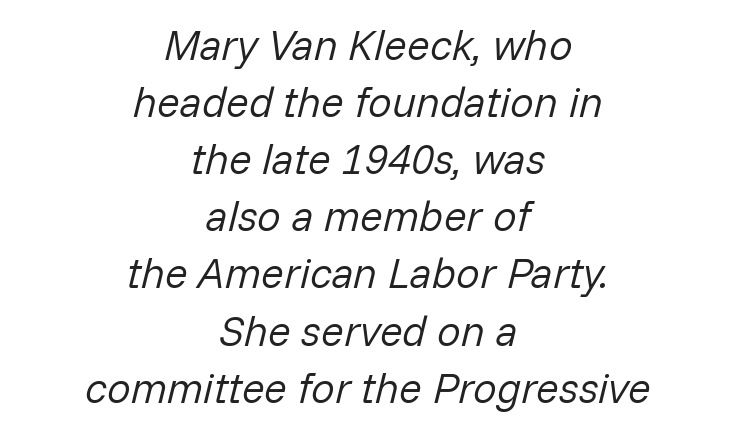
{"italic": "yes", "lean": "right", "slant_degrees": 14, "bold": "no", "weight": "regular", "width": "normal", "stroke_contrast": "low", "x_height": "medium", "monospaced": "no", "underline": "no", "align": "center", "line_spacing": "normal", "line_spacing_ratio": 1.36, "letter_spacing": "normal", "letter_spacing_em": 0.0, "glyph_px": 42}
